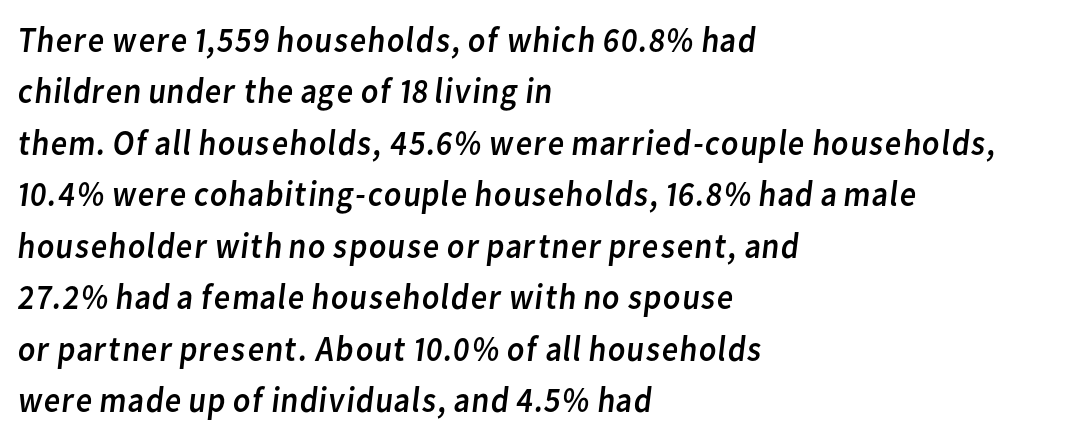
{"serif": "no", "bold": "no", "weight": "regular", "width": "normal", "stroke_contrast": "low", "x_height": "medium", "monospaced": "no", "underline": "no", "align": "left", "line_spacing": "normal", "line_spacing_ratio": 1.43, "letter_spacing": "normal", "letter_spacing_em": 0.0, "glyph_px": 36}
